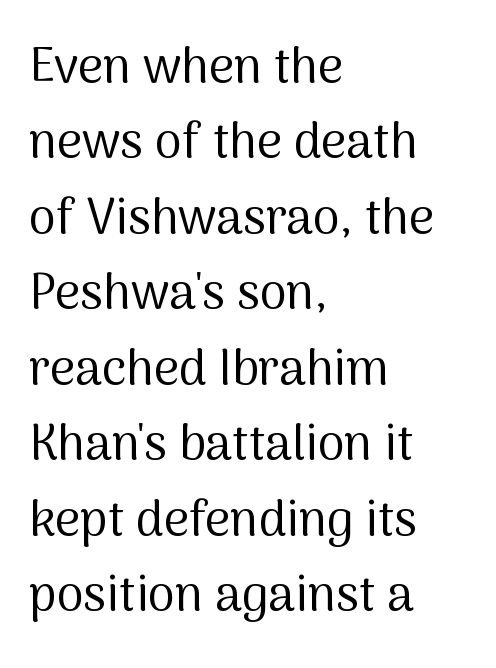
Underline: absent. The lettering holds an erect, upright posture throughout. Spacing verdict: proportional, widths tailored to each character. Reading down the column, the eye jumps a familiar distance to each next line. Classification — sans serif.
